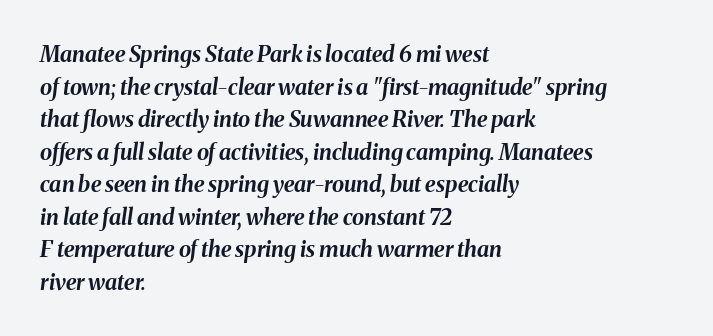
Does the copy run flush right? No — it runs flush left. The gaps between neighbouring characters are ordinary and unremarkable. Anything drawn beneath the words? Only blank space. Regular leading. Heft: maximum for text — a bold. A typesetter would mark this as italic.
